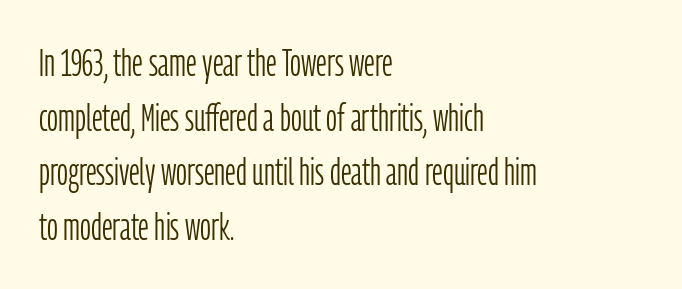
Stroke thickness stays within the range of a standard reading face or lighter. These lines are rendered in a variable-pitch font. The letters carry no serifs — their stems end cleanly without finishing strokes. Layout note: lines flush left.
